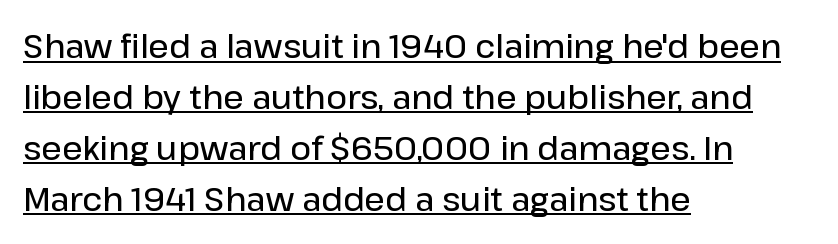
{"serif": "no", "italic": "no", "bold": "semi", "weight": "semibold", "width": "normal", "stroke_contrast": "low", "x_height": "medium", "monospaced": "no", "underline": "yes", "align": "left", "line_spacing": "normal", "line_spacing_ratio": 1.59, "letter_spacing": "normal", "letter_spacing_em": 0.0, "glyph_px": 32}
